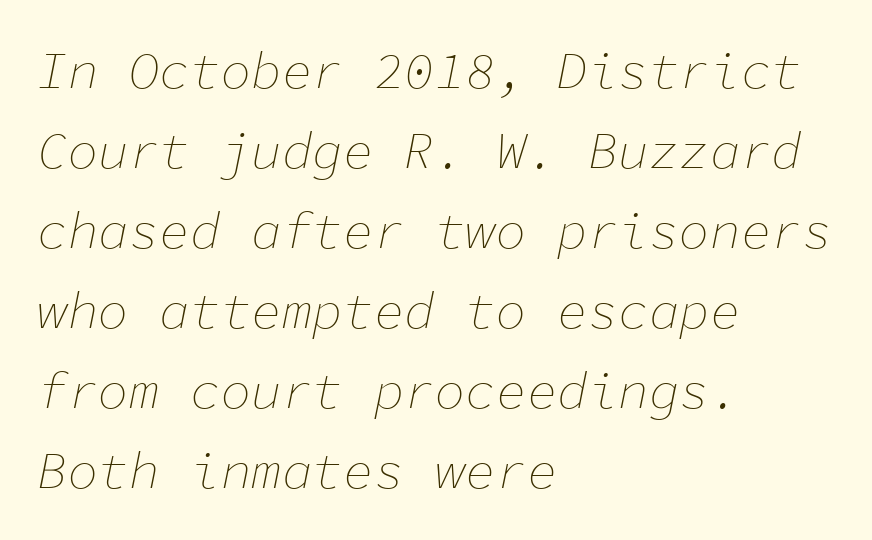
{"italic": "yes", "lean": "right", "slant_degrees": 11, "bold": "no", "weight": "thin", "width": "normal", "stroke_contrast": "low", "x_height": "medium", "monospaced": "yes", "underline": "no", "align": "left", "line_spacing": "normal", "line_spacing_ratio": 1.57, "letter_spacing": "normal", "letter_spacing_em": 0.0, "glyph_px": 51}
